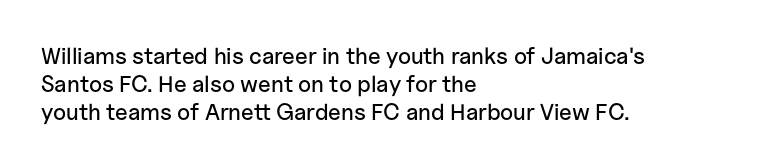
The image shows 23 px text type, upright; set left-aligned, line spacing 1.21x, normal letter spacing, not underlined.
